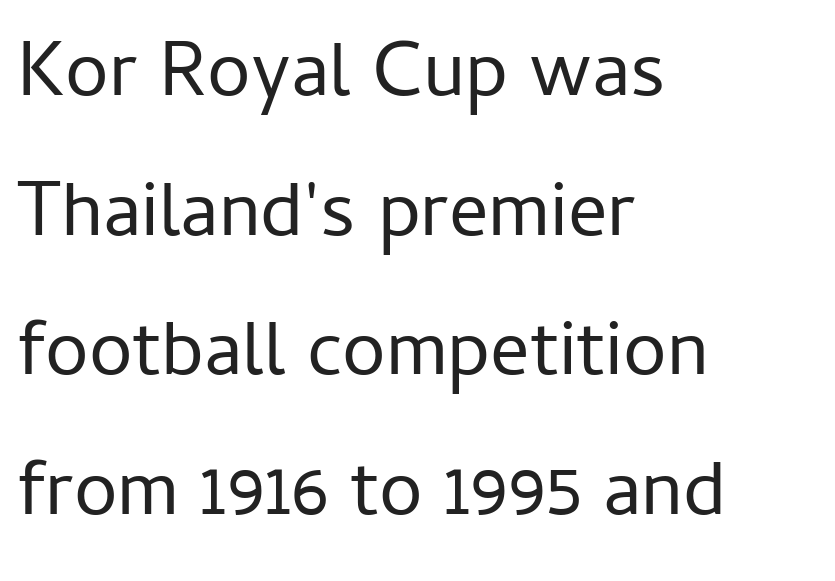
Q: Is the text bold? A: No.
Q: Is the text italic (slanted)? A: No, it is upright.
Q: Is the typeface a serif or a sans-serif typeface? A: Sans-serif.
Q: Is the text underlined? A: No.
Q: How is the paragraph aligned? A: Left-aligned.
Q: Is the spacing between letters normal or unusually wide? A: Normal.
Q: Width (condensed, normal, or wide)? A: Normal.
Q: Stroke contrast? A: Low.
Q: x-height? A: Medium.
Q: Monospaced? A: No.
